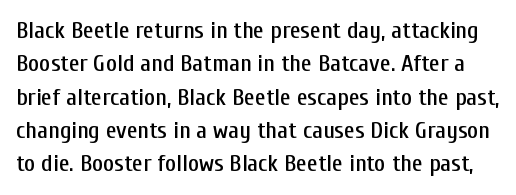
{"italic": "no", "underline": "no", "line_spacing": "normal", "line_spacing_ratio": 1.39, "letter_spacing": "normal", "letter_spacing_em": 0.0, "glyph_px": 24}
